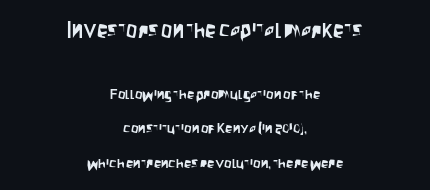
The image shows 22 px text type, upright; set centered, loose line spacing (2.29x), normal letter spacing, not underlined; the first (top) block is 1.47x larger.
